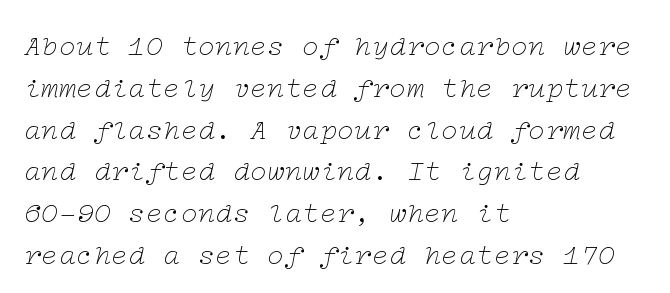
The image shows 29 px thin, wide serif type, italic (leaning right); set left-aligned, normal line spacing (1.44x), normal letter spacing, not underlined; low stroke contrast and a medium x-height.
